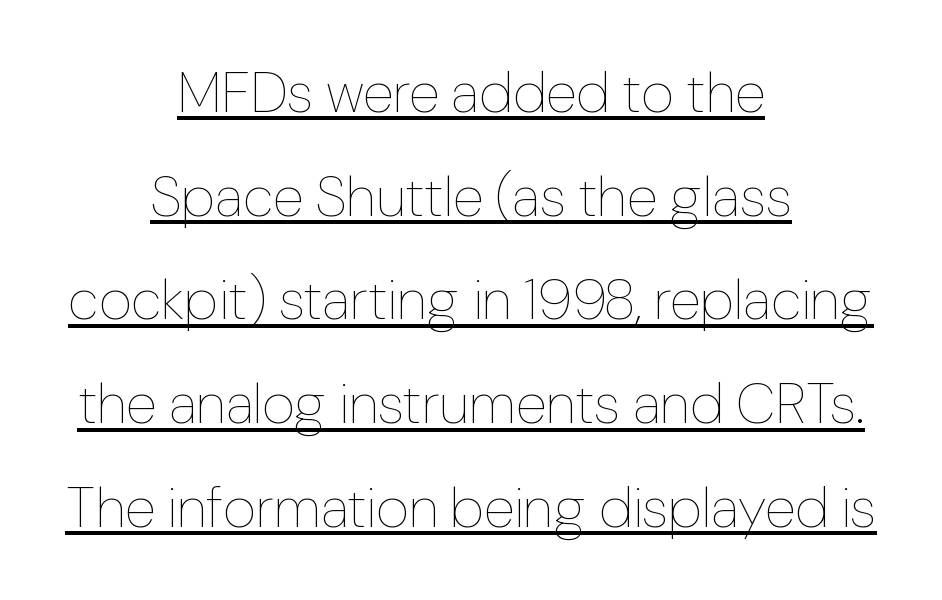
{"italic": "no", "bold": "no", "weight": "thin", "width": "normal", "stroke_contrast": "low", "x_height": "medium", "monospaced": "no", "underline": "yes", "align": "center", "line_spacing_ratio": 1.82, "letter_spacing": "normal", "letter_spacing_em": 0.0, "glyph_px": 57}
